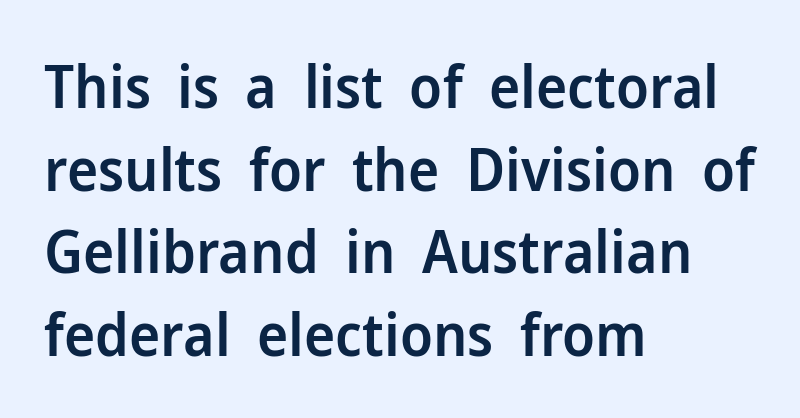
{"serif": "no", "italic": "no", "bold": "semi", "weight": "semibold", "width": "normal", "stroke_contrast": "low", "x_height": "medium", "monospaced": "no", "underline": "no", "align": "left", "line_spacing": "normal", "line_spacing_ratio": 1.4, "letter_spacing": "normal", "letter_spacing_em": 0.0, "glyph_px": 59}
